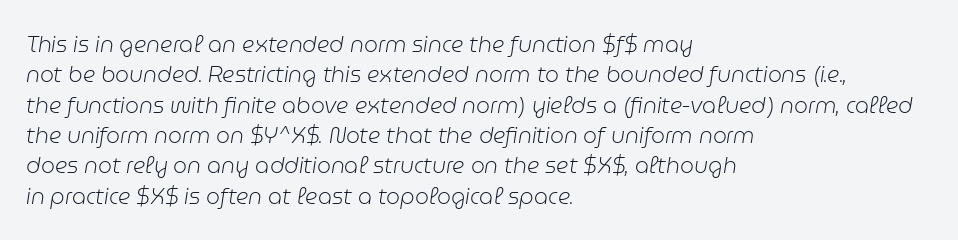
Q: Is the text bold? A: No.
Q: Is the text italic (slanted)? A: Yes, it leans right by about 9 degrees.
Q: Is the text underlined? A: No.
Q: How is the paragraph aligned? A: Left-aligned.
Q: Is the spacing between letters normal or unusually wide? A: Normal.
Q: Is the spacing between lines tight, normal or loose? A: Normal.
